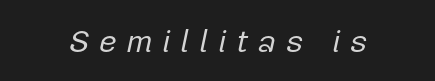
{"italic": "yes", "lean": "right", "slant_degrees": 12, "bold": "no", "weight": "regular", "width": "normal", "stroke_contrast": "low", "x_height": "medium", "monospaced": "no", "underline": "no", "letter_spacing": "wide", "letter_spacing_em": 0.28, "glyph_px": 32}
